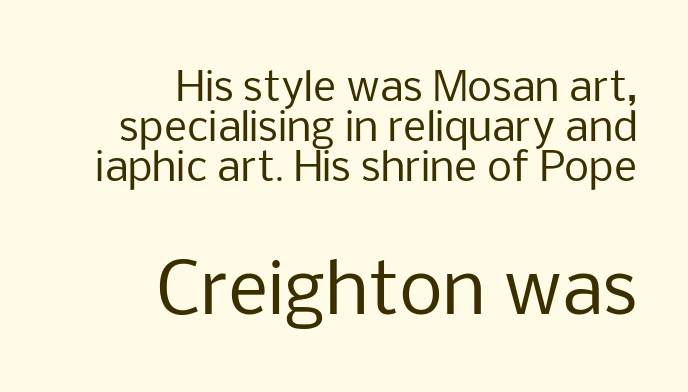
{"serif": "no", "italic": "no", "bold": "no", "weight": "regular", "width": "normal", "stroke_contrast": "low", "x_height": "medium", "monospaced": "no", "underline": "no", "align": "right", "line_spacing": "tight", "line_spacing_ratio": 1.0, "letter_spacing": "normal", "letter_spacing_em": 0.0, "larger_block": "second", "size_ratio": 1.75, "glyph_px": 70}
